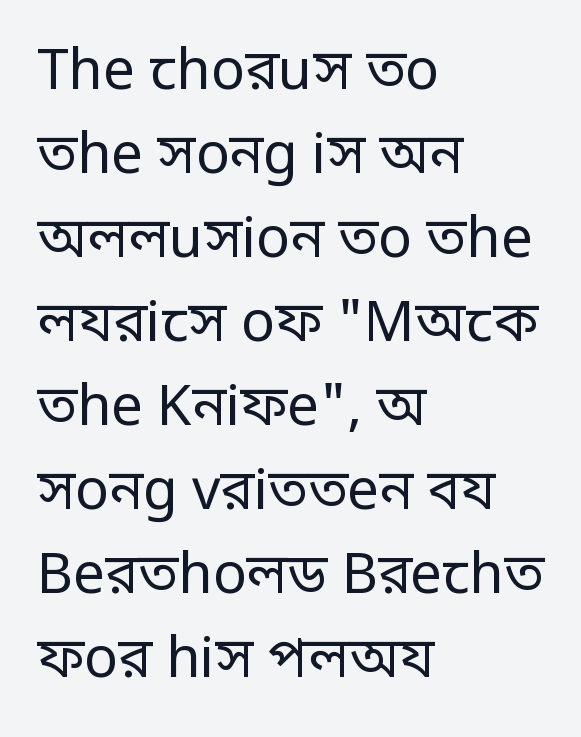
Standard letterfit; no display-style spreading of the glyphs. The rendering shows plain stroke endings on the letterforms — a sans-serif design. In CSS terms this would be text-align: left. You could not count columns in this text — the font is proportionally spaced.
